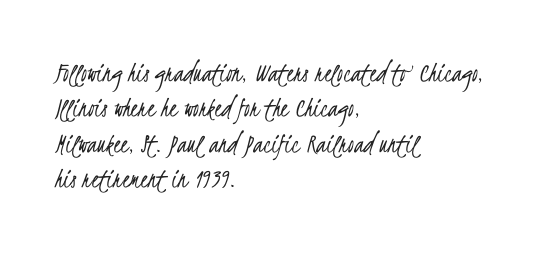
The image shows 29 px light, condensed sans-serif type; set left-aligned, line spacing 1.22x, normal letter spacing, not underlined; low stroke contrast and a small x-height.
